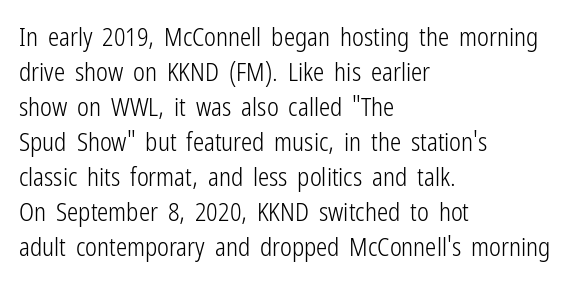
The image shows 25 px text type, upright; set left-aligned, normal line spacing (1.4x), normal letter spacing, not underlined.
